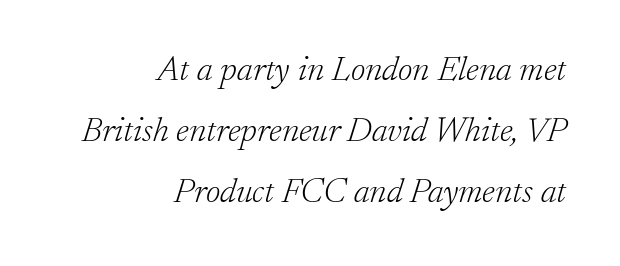
The image shows 35 px light serif type, italic (leaning right); set right-aligned, line spacing 1.74x, normal letter spacing, not underlined; low stroke contrast and a small x-height.
